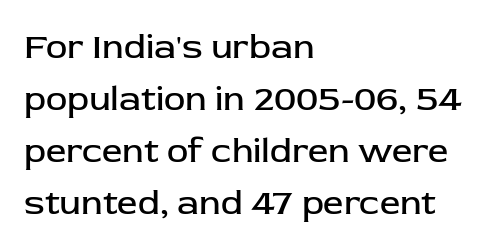
The image shows 36 px regular-weight sans-serif type, upright; set left-aligned, normal line spacing (1.44x), normal letter spacing, not underlined; low stroke contrast and a medium x-height.
